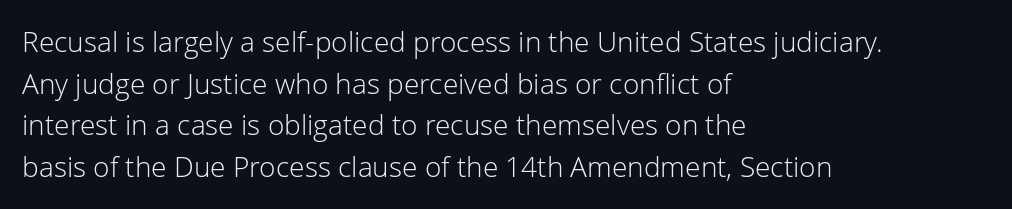
Proportional: the letters do not fall into vertical columns. Grotesque or geometric, the face here clearly has no serifs. How are the letters spaced? Ordinarily, with no added tracking. How would I describe the line gaps? Plain and ordinary.
